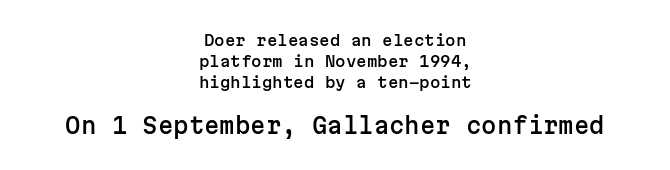
{"italic": "no", "underline": "no", "align": "center", "line_spacing": "normal", "line_spacing_ratio": 1.4, "letter_spacing": "normal", "letter_spacing_em": 0.0, "larger_block": "second", "size_ratio": 1.47, "glyph_px": 22}
